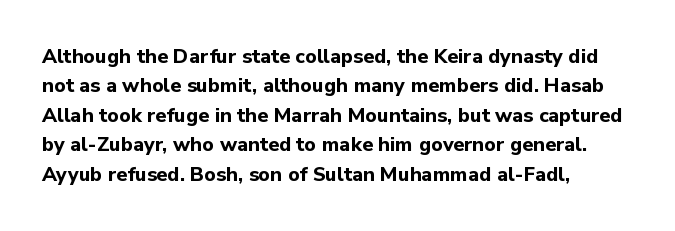
Q: Is the text bold? A: Yes.
Q: Is the text italic (slanted)? A: No, it is upright.
Q: Is the text underlined? A: No.
Q: How is the paragraph aligned? A: Left-aligned.
Q: Is the spacing between letters normal or unusually wide? A: Normal.
Q: Is the spacing between lines tight, normal or loose? A: Normal.
